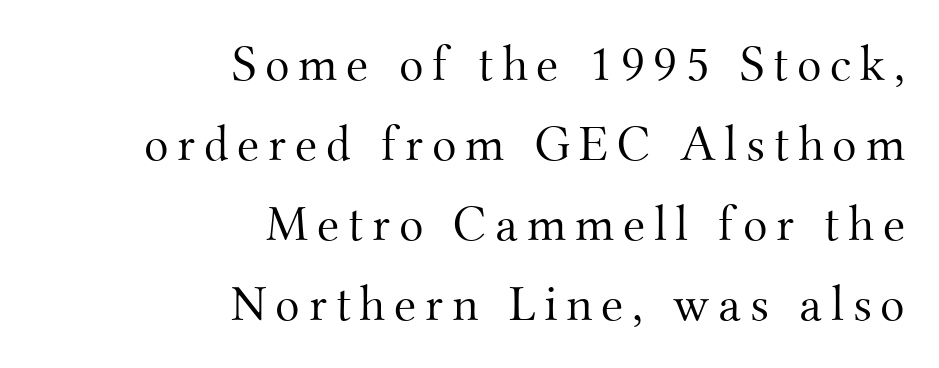
Q: Is the text bold? A: No.
Q: Is the text italic (slanted)? A: No, it is upright.
Q: Is the typeface a serif or a sans-serif typeface? A: Serif.
Q: Is the text underlined? A: No.
Q: How is the paragraph aligned? A: Right-aligned.
Q: Is the spacing between lines tight, normal or loose? A: Normal.
Q: Width (condensed, normal, or wide)? A: Normal.
Q: Stroke contrast? A: Medium.
Q: x-height? A: Small.
Q: Monospaced? A: No.
